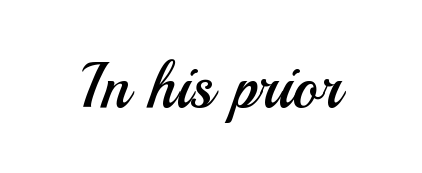
The image shows 63 px regular-weight sans-serif type; set normal letter spacing, not underlined; medium stroke contrast and a small x-height.
